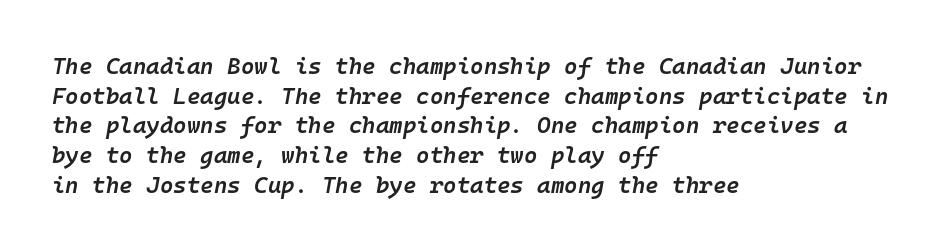
Q: Is the text bold? A: Semi-bold.
Q: Is the text italic (slanted)? A: Yes, it leans right by about 10 degrees.
Q: Is the text underlined? A: No.
Q: How is the paragraph aligned? A: Left-aligned.
Q: Is the spacing between letters normal or unusually wide? A: Normal.
Q: Is the spacing between lines tight, normal or loose? A: Normal.
